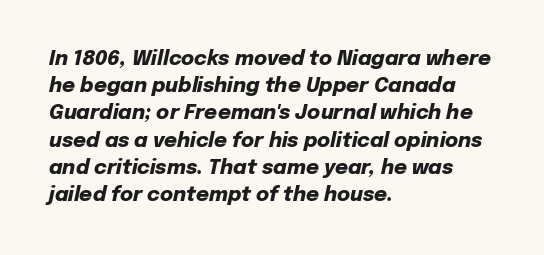
Where is the straight margin? On the left. The foot of each line stays bare and open. The line-height multiplier appears to be the usual default. The text carries the slant typical of an italic or oblique font.
